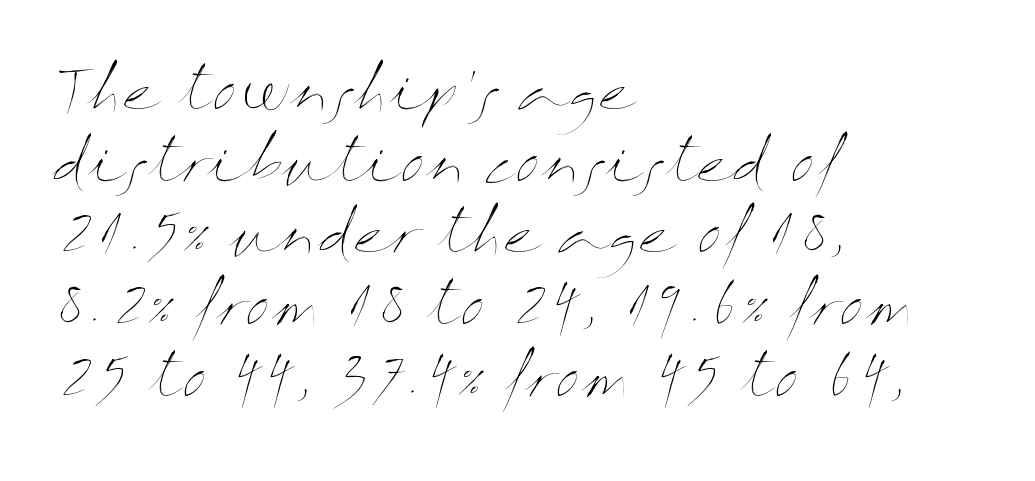
The baseline area is clear. Reading down the block, your eye returns to a fixed left position each line. The letters advance in unequal steps, a hallmark of proportional type. The leading is moderate, giving the passage an even texture. The strokes are not fattened; the text isn't bold.
